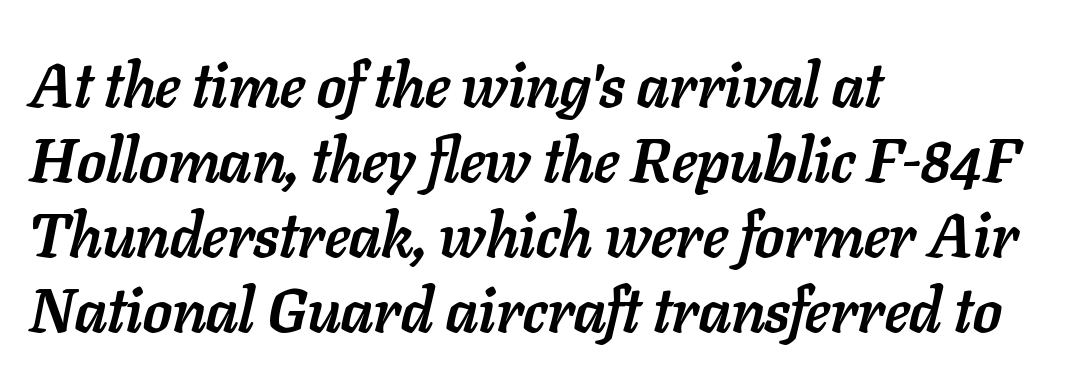
The image shows 62 px semibold type, italic (leaning right); set left-aligned, line spacing 1.21x, normal letter spacing, not underlined; low stroke contrast and a medium x-height.
